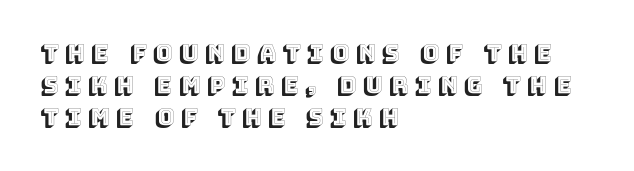
Q: Is the text italic (slanted)? A: No, it is upright.
Q: Is the text underlined? A: No.
Q: How is the paragraph aligned? A: Left-aligned.
Q: Is the spacing between letters normal or unusually wide? A: Unusually wide.
Q: Is the spacing between lines tight, normal or loose? A: Normal.
